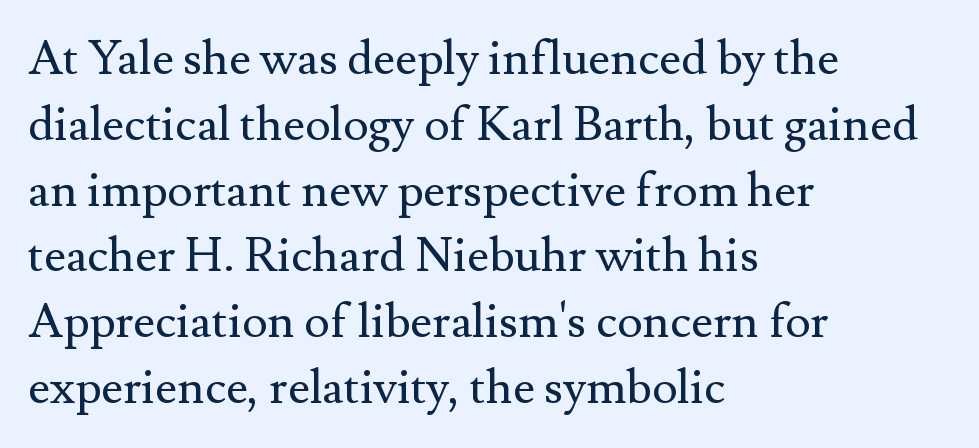
{"serif": "yes", "italic": "no", "bold": "no", "weight": "regular", "width": "normal", "stroke_contrast": "medium", "x_height": "small", "monospaced": "no", "underline": "no", "align": "left", "line_spacing": "normal", "line_spacing_ratio": 1.37, "letter_spacing": "normal", "letter_spacing_em": 0.0, "glyph_px": 48}
